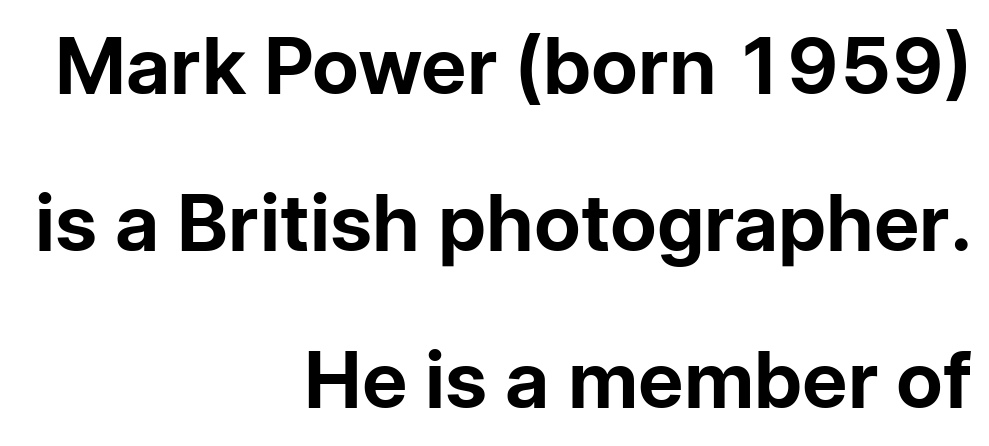
The image shows 79 px bold sans-serif type, upright; set right-aligned, loose line spacing (1.99x), normal letter spacing, not underlined; low stroke contrast and a medium x-height.
